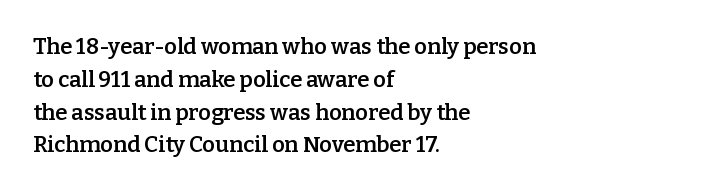
The image shows 22 px text type, upright; set left-aligned, normal line spacing (1.49x), normal letter spacing, not underlined.
